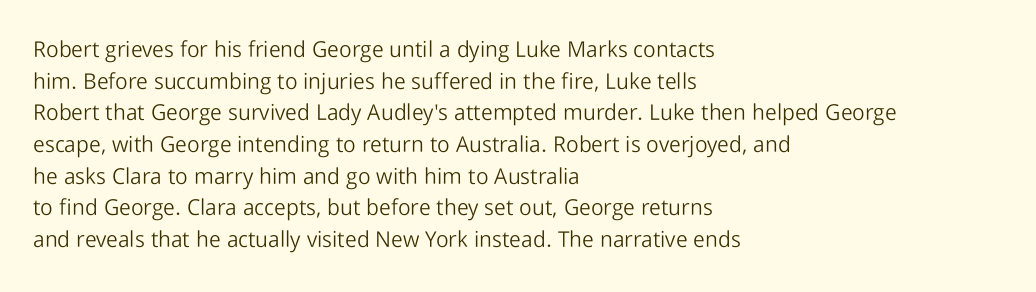
Q: Is the text bold? A: No.
Q: Is the text italic (slanted)? A: No, it is upright.
Q: Is the text underlined? A: No.
Q: How is the paragraph aligned? A: Left-aligned.
Q: Is the spacing between letters normal or unusually wide? A: Normal.
Q: Is the spacing between lines tight, normal or loose? A: Normal.
